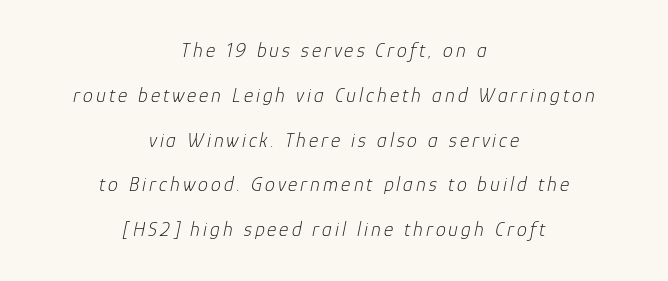
{"italic": "yes", "lean": "right", "slant_degrees": 12, "bold": "no", "underline": "no", "align": "center", "line_spacing": "loose", "line_spacing_ratio": 2.24, "glyph_px": 20}
